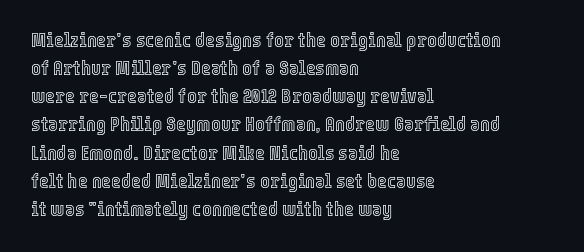
Teacher's note: observe the even left margin — that is flush-left alignment. No italicization has been applied; the sample stays upright. Clear beneath every line of the passage. Honestly, the letter spacing is just normal — you wouldn't notice it. A typesetter would call this leading conventional body-copy spacing.
